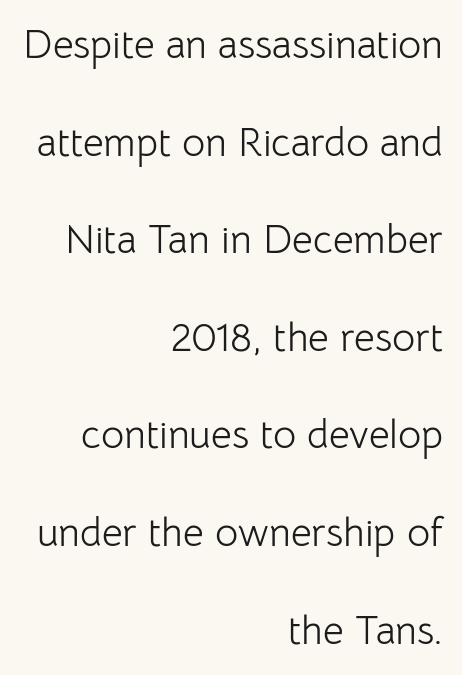
Q: Is the text bold? A: No.
Q: Is the text italic (slanted)? A: No, it is upright.
Q: Is the typeface a serif or a sans-serif typeface? A: Sans-serif.
Q: Is the text underlined? A: No.
Q: How is the paragraph aligned? A: Right-aligned.
Q: Is the spacing between letters normal or unusually wide? A: Normal.
Q: Is the spacing between lines tight, normal or loose? A: Loose.
Q: Width (condensed, normal, or wide)? A: Normal.
Q: Stroke contrast? A: Low.
Q: x-height? A: Medium.
Q: Monospaced? A: No.
